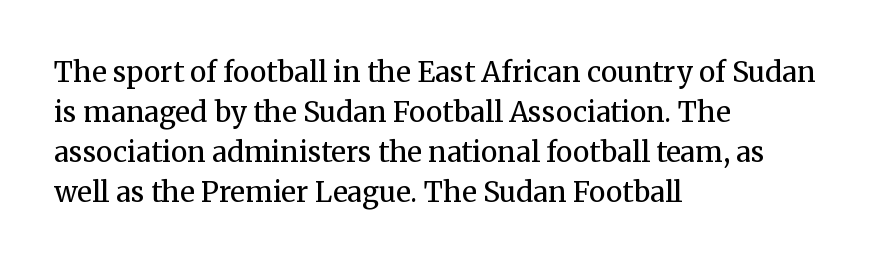
{"serif": "yes", "italic": "no", "bold": "no", "weight": "regular", "width": "normal", "stroke_contrast": "medium", "x_height": "medium", "monospaced": "no", "underline": "no", "align": "left", "line_spacing": "normal", "line_spacing_ratio": 1.43, "letter_spacing": "normal", "letter_spacing_em": 0.0, "glyph_px": 28}
